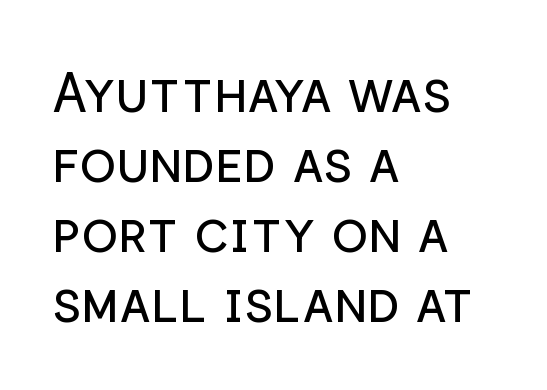
{"serif": "no", "italic": "no", "bold": "no", "weight": "regular", "width": "normal", "stroke_contrast": "low", "x_height": "medium", "monospaced": "no", "underline": "no", "align": "left", "line_spacing": "normal", "line_spacing_ratio": 1.27, "letter_spacing": "normal", "letter_spacing_em": 0.0, "glyph_px": 55}
